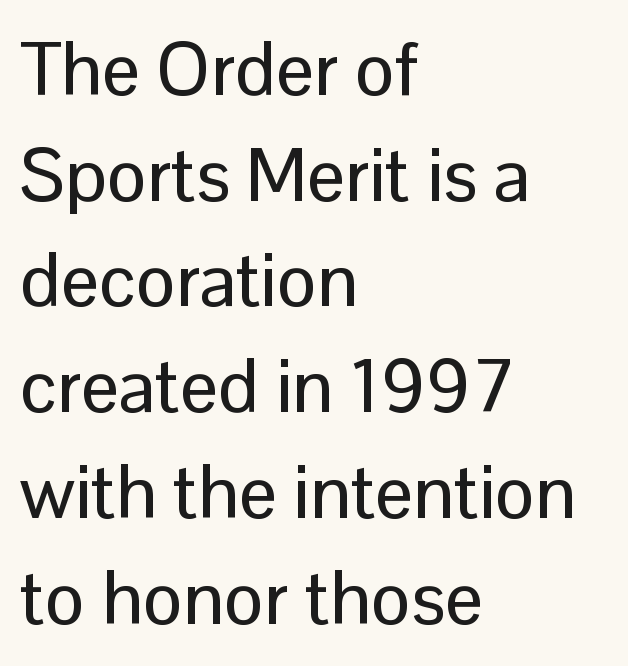
{"serif": "no", "italic": "no", "width": "normal", "stroke_contrast": "low", "x_height": "medium", "monospaced": "no", "underline": "no", "align": "left", "line_spacing": "normal", "line_spacing_ratio": 1.41, "letter_spacing": "normal", "letter_spacing_em": 0.0, "glyph_px": 75}
